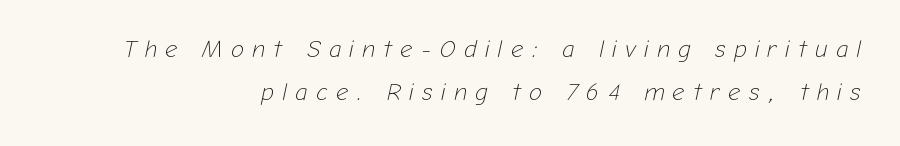
Q: Is the text bold? A: No.
Q: Is the text italic (slanted)? A: Yes, it leans right by about 12 degrees.
Q: Is the text underlined? A: No.
Q: How is the paragraph aligned? A: Right-aligned.
Q: Is the spacing between letters normal or unusually wide? A: Unusually wide.
